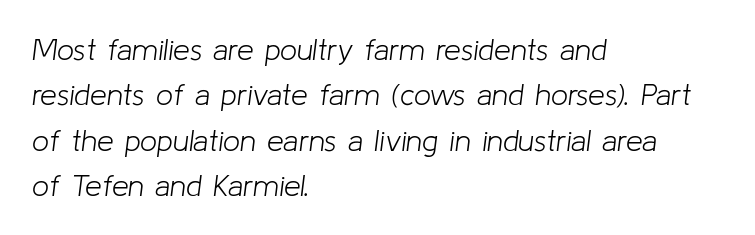
The image shows 30 px light type, italic (leaning right); set left-aligned, normal line spacing (1.51x), normal letter spacing, not underlined; low stroke contrast and a medium x-height.
